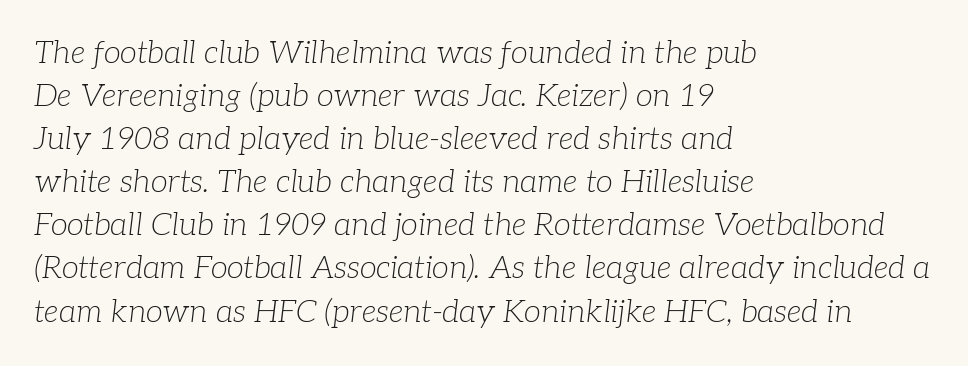
The rendering anchors every line to the left-hand side. Does the leading feel generous? No, just average. Yep, that's italic — everything's leaning. Between one letter and the next there's only the usual sliver of space.
